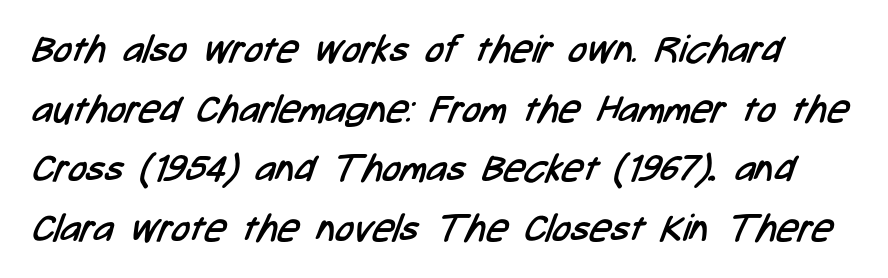
The image shows 38 px regular-weight, condensed sans-serif type; set normal line spacing (1.57x), normal letter spacing, not underlined; low stroke contrast and a medium x-height.
